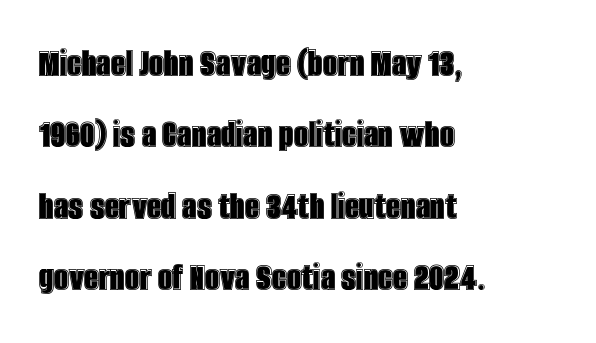
{"italic": "no", "width": "condensed", "x_height": "large", "monospaced": "no", "underline": "no", "align": "left", "line_spacing_ratio": 1.74, "letter_spacing": "normal", "letter_spacing_em": 0.0, "glyph_px": 41}
